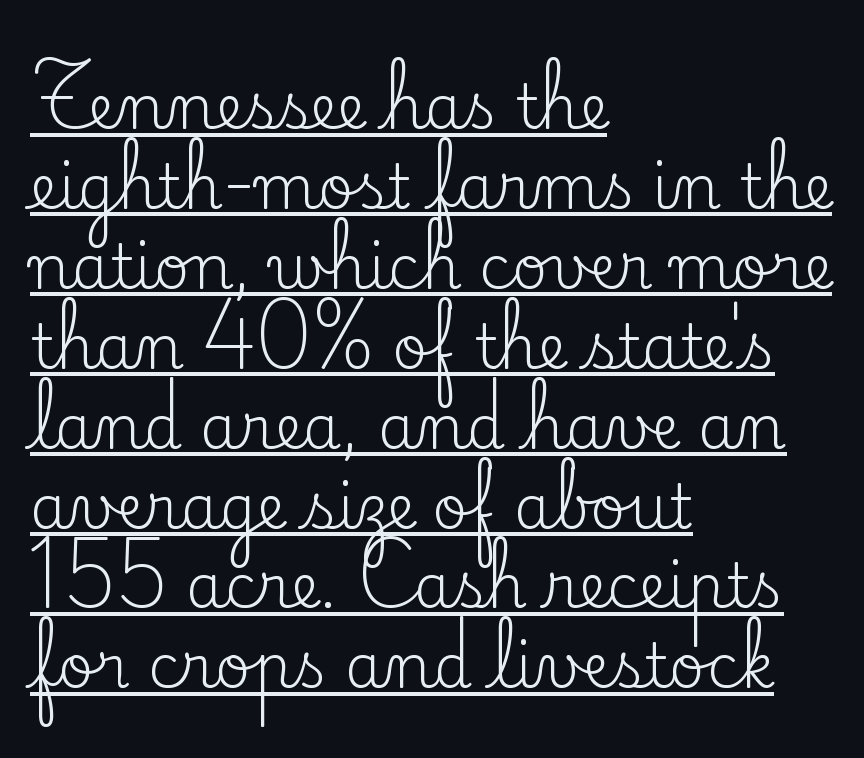
The image shows 61 px regular-weight type, upright; set left-aligned, normal line spacing (1.31x), normal letter spacing, underlined; low stroke contrast and a small x-height.
